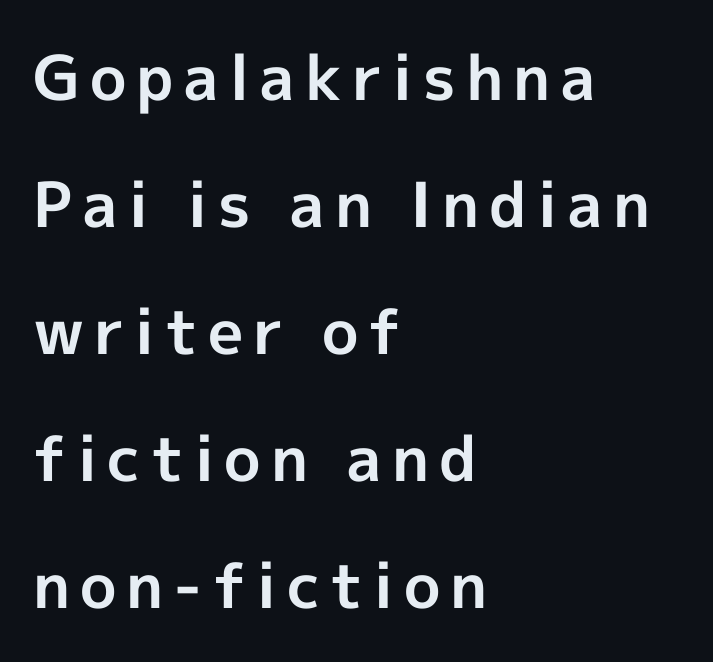
The image shows 62 px bold sans-serif type, upright; set left-aligned, loose line spacing (2.05x), not underlined; a medium x-height.
